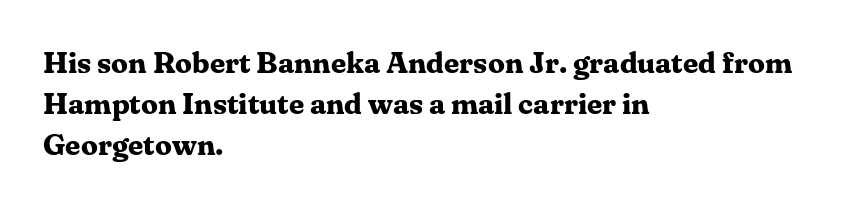
{"serif": "yes", "italic": "no", "bold": "yes", "weight": "bold", "width": "normal", "stroke_contrast": "medium", "x_height": "medium", "monospaced": "no", "underline": "no", "align": "left", "line_spacing": "normal", "line_spacing_ratio": 1.36, "letter_spacing": "normal", "letter_spacing_em": 0.0, "glyph_px": 30}
